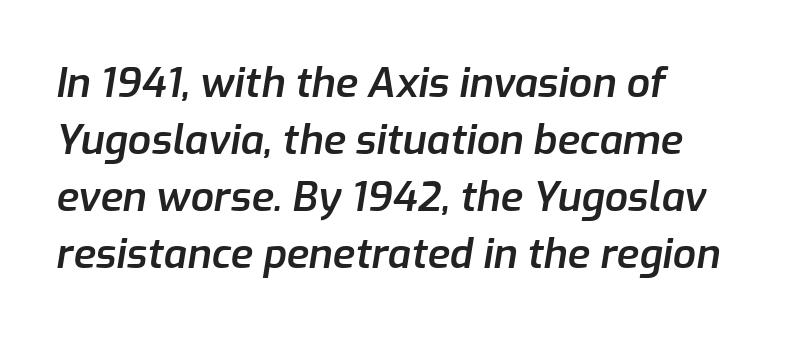
{"italic": "yes", "lean": "right", "slant_degrees": 9, "bold": "semi", "weight": "semibold", "width": "normal", "stroke_contrast": "low", "x_height": "medium", "monospaced": "no", "underline": "no", "align": "left", "line_spacing": "normal", "line_spacing_ratio": 1.39, "letter_spacing": "normal", "letter_spacing_em": 0.0, "glyph_px": 41}
